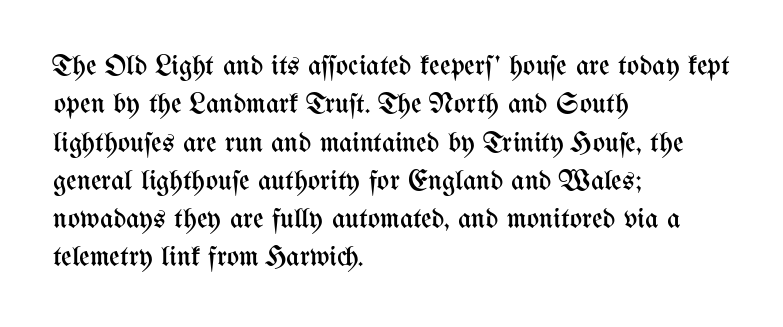
Q: Is the text bold? A: No.
Q: Is the text italic (slanted)? A: No, it is upright.
Q: Is the text underlined? A: No.
Q: How is the paragraph aligned? A: Left-aligned.
Q: Is the spacing between letters normal or unusually wide? A: Normal.
Q: Is the spacing between lines tight, normal or loose? A: Normal.
Q: Width (condensed, normal, or wide)? A: Condensed.
Q: Stroke contrast? A: Medium.
Q: x-height? A: Medium.
Q: Monospaced? A: No.
